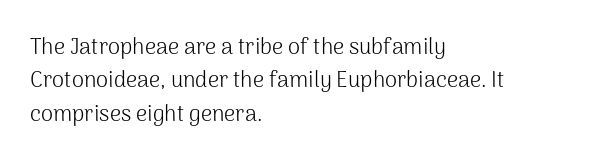
The image shows 22 px text type, upright; set left-aligned, normal line spacing (1.52x), normal letter spacing, not underlined.
